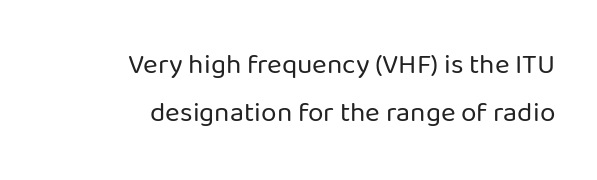
Right-aligned paragraph, ragged on the left. The space directly below the letters is spotless. This sample has the flowing, uneven cadence of proportional lettering. Heaviness? Minimal to ordinary, like unemphasized prose.
